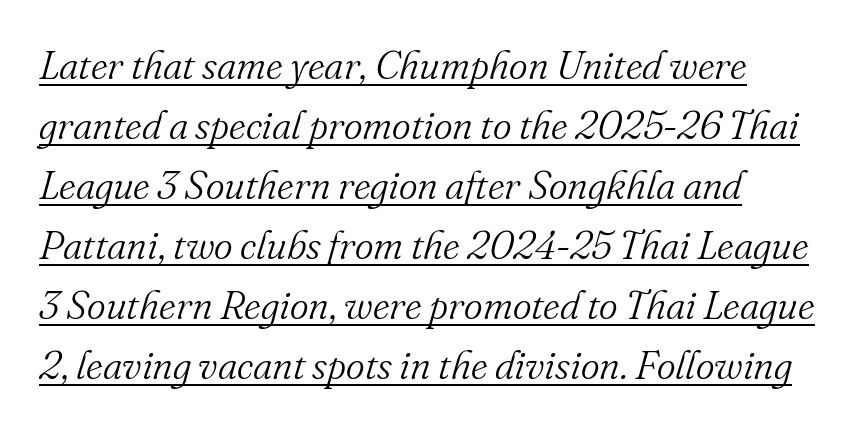
The image shows 40 px light serif type, italic (leaning right); set left-aligned, normal line spacing (1.5x), normal letter spacing, underlined; medium stroke contrast and a small x-height.
